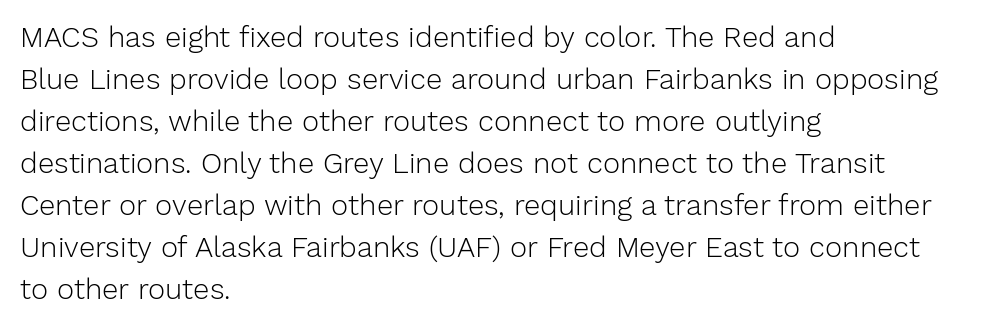
The image shows 29 px light sans-serif type, upright; set left-aligned, normal line spacing (1.45x), normal letter spacing, not underlined; low stroke contrast and a medium x-height.
